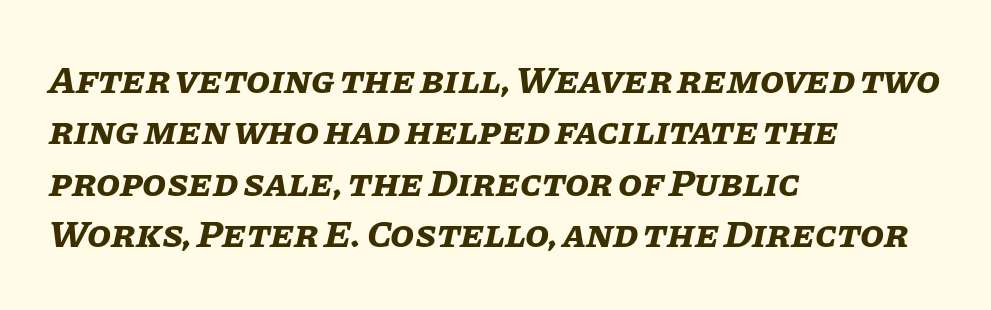
The image shows 39 px bold type, italic (leaning right); set left-aligned, normal line spacing (1.32x), normal letter spacing, not underlined; low stroke contrast and a large x-height.
